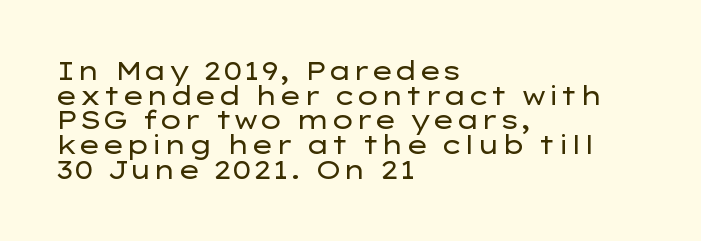
{"italic": "no", "bold": "no", "underline": "no", "align": "left", "line_spacing": "tight", "line_spacing_ratio": 0.99, "letter_spacing": "normal", "letter_spacing_em": 0.0, "glyph_px": 25}
